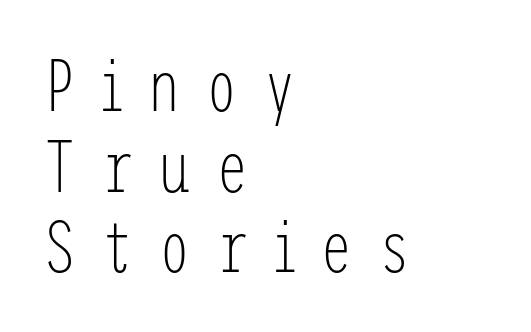
Q: Is the text bold? A: No.
Q: Is the text italic (slanted)? A: No, it is upright.
Q: Is the typeface a serif or a sans-serif typeface? A: Sans-serif.
Q: Is the text underlined? A: No.
Q: How is the paragraph aligned? A: Left-aligned.
Q: Is the spacing between letters normal or unusually wide? A: Unusually wide.
Q: Is the spacing between lines tight, normal or loose? A: Tight.
Q: Width (condensed, normal, or wide)? A: Condensed.
Q: Stroke contrast? A: Low.
Q: x-height? A: Medium.
